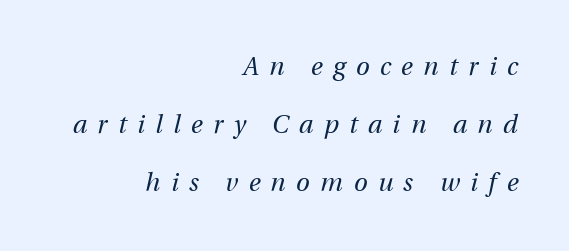
Q: Is the text bold? A: No.
Q: Is the text italic (slanted)? A: Yes, it leans right by about 12 degrees.
Q: Is the text underlined? A: No.
Q: How is the paragraph aligned? A: Right-aligned.
Q: Is the spacing between letters normal or unusually wide? A: Unusually wide.
Q: Is the spacing between lines tight, normal or loose? A: Loose.
